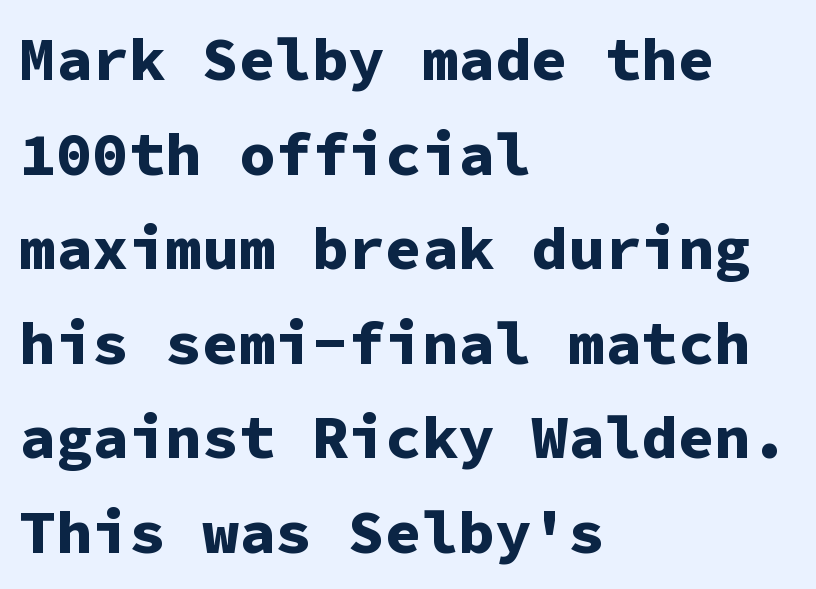
Q: Is the text bold? A: Yes.
Q: Is the text italic (slanted)? A: No, it is upright.
Q: Is the typeface a serif or a sans-serif typeface? A: Sans-serif.
Q: Is the text underlined? A: No.
Q: How is the paragraph aligned? A: Left-aligned.
Q: Is the spacing between letters normal or unusually wide? A: Normal.
Q: Is the spacing between lines tight, normal or loose? A: Normal.
Q: Width (condensed, normal, or wide)? A: Normal.
Q: Stroke contrast? A: Low.
Q: x-height? A: Medium.
Q: Monospaced? A: Yes.
